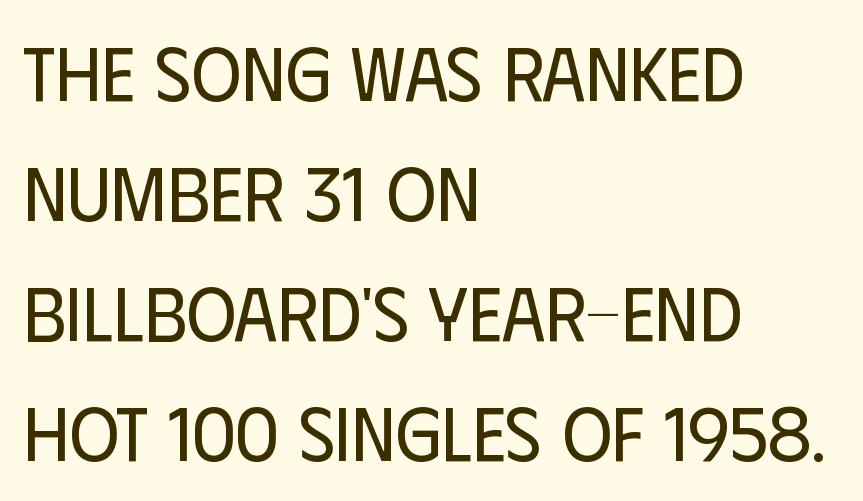
Q: Is the text bold? A: No.
Q: Is the text italic (slanted)? A: No, it is upright.
Q: Is the typeface a serif or a sans-serif typeface? A: Sans-serif.
Q: Is the text underlined? A: No.
Q: How is the paragraph aligned? A: Left-aligned.
Q: Is the spacing between letters normal or unusually wide? A: Normal.
Q: Is the spacing between lines tight, normal or loose? A: Normal.
Q: Width (condensed, normal, or wide)? A: Condensed.
Q: Stroke contrast? A: Low.
Q: x-height? A: Large.
Q: Monospaced? A: No.
